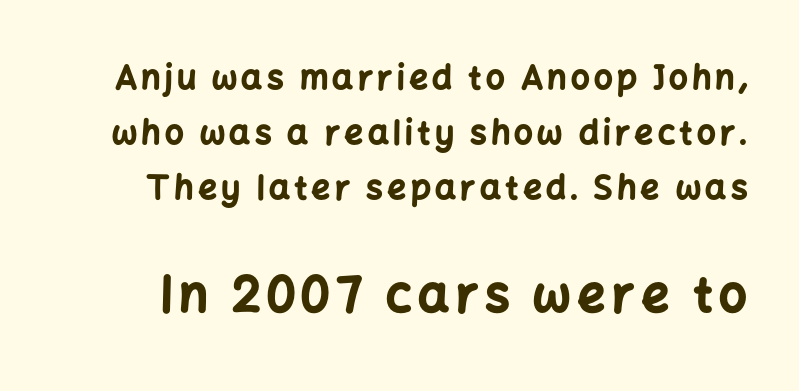
The image shows 49 px bold sans-serif type, upright; set normal line spacing (1.67x), not underlined; the second (bottom) block is 1.48x larger; low stroke contrast and a medium x-height.
